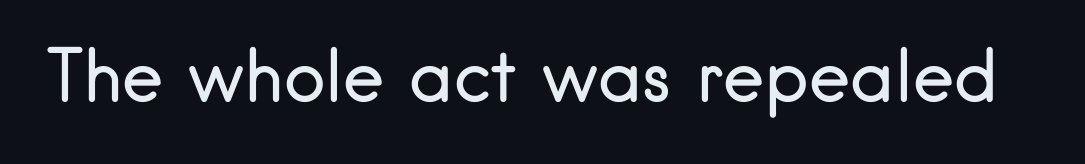
Q: Is the text bold? A: No.
Q: Is the text italic (slanted)? A: No, it is upright.
Q: Is the typeface a serif or a sans-serif typeface? A: Sans-serif.
Q: Is the text underlined? A: No.
Q: Is the spacing between letters normal or unusually wide? A: Normal.
Q: Width (condensed, normal, or wide)? A: Normal.
Q: Stroke contrast? A: Low.
Q: x-height? A: Small.
Q: Monospaced? A: No.
